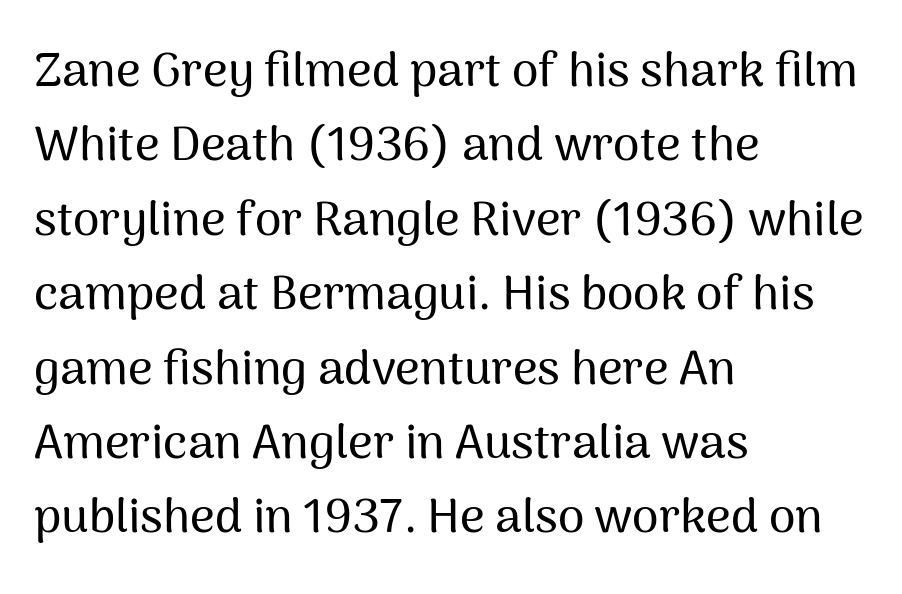
Q: Is the text italic (slanted)? A: No, it is upright.
Q: Is the typeface a serif or a sans-serif typeface? A: Sans-serif.
Q: Is the text underlined? A: No.
Q: How is the paragraph aligned? A: Left-aligned.
Q: Is the spacing between letters normal or unusually wide? A: Normal.
Q: Is the spacing between lines tight, normal or loose? A: Normal.
Q: Width (condensed, normal, or wide)? A: Normal.
Q: Stroke contrast? A: Medium.
Q: x-height? A: Medium.
Q: Monospaced? A: No.
